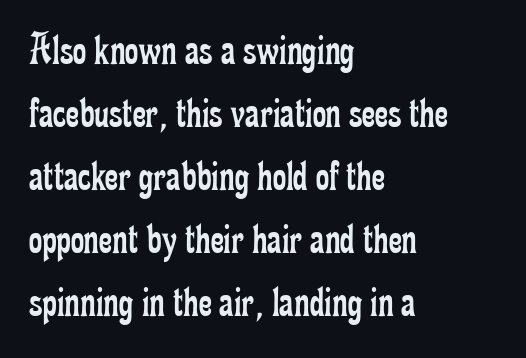
Q: Is the text bold? A: No.
Q: Is the text italic (slanted)? A: No, it is upright.
Q: Is the typeface a serif or a sans-serif typeface? A: Serif.
Q: Is the text underlined? A: No.
Q: How is the paragraph aligned? A: Left-aligned.
Q: Is the spacing between letters normal or unusually wide? A: Normal.
Q: Is the spacing between lines tight, normal or loose? A: Normal.
Q: Width (condensed, normal, or wide)? A: Condensed.
Q: Stroke contrast? A: Low.
Q: x-height? A: Small.
Q: Monospaced? A: No.
